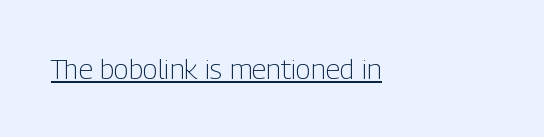
Q: Is the text bold? A: No.
Q: Is the text italic (slanted)? A: No, it is upright.
Q: Is the typeface a serif or a sans-serif typeface? A: Sans-serif.
Q: Is the text underlined? A: Yes.
Q: How is the paragraph aligned? A: Left-aligned.
Q: Is the spacing between letters normal or unusually wide? A: Normal.
Q: Width (condensed, normal, or wide)? A: Condensed.
Q: Stroke contrast? A: Low.
Q: x-height? A: Medium.
Q: Monospaced? A: No.
